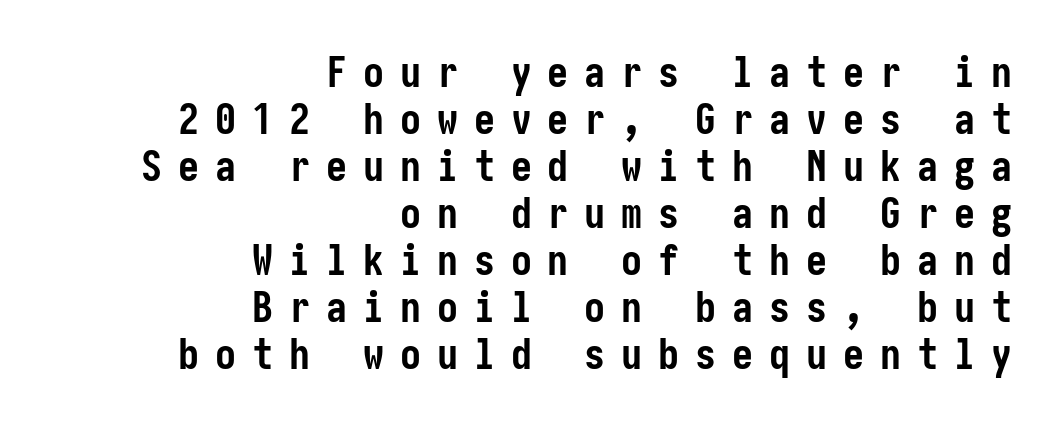
Q: Is the text bold? A: Yes.
Q: Is the text italic (slanted)? A: No, it is upright.
Q: Is the typeface a serif or a sans-serif typeface? A: Sans-serif.
Q: Is the text underlined? A: No.
Q: How is the paragraph aligned? A: Right-aligned.
Q: Is the spacing between letters normal or unusually wide? A: Unusually wide.
Q: Is the spacing between lines tight, normal or loose? A: Tight.
Q: Width (condensed, normal, or wide)? A: Condensed.
Q: Stroke contrast? A: Low.
Q: x-height? A: Medium.
